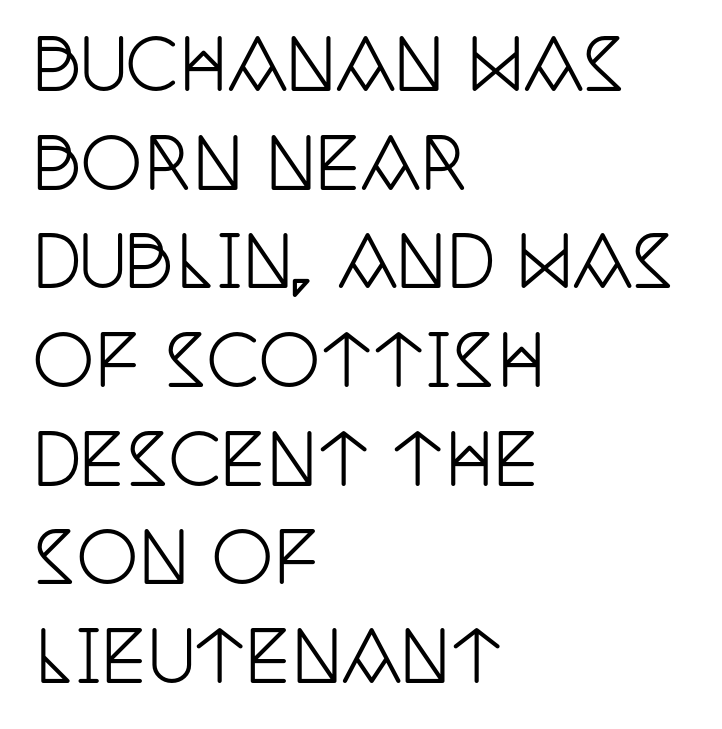
This is serif lettering, the kind often seen in printed books. The foot of each line stays bare and open. Is this a fixed-width face? No — the glyphs have proportional, varying widths. Designer's note — italics off, roman on. Line spacing here is normal. This rendering uses left alignment, leaving the right contour irregular.
